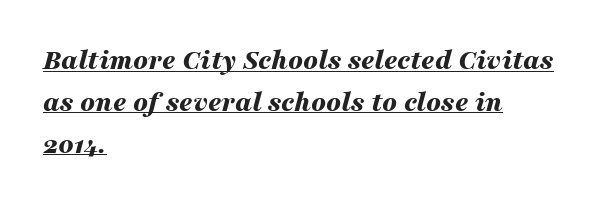
The image shows 29 px bold, wide type, italic (leaning right); set left-aligned, normal line spacing (1.44x), normal letter spacing, underlined; medium stroke contrast and a medium x-height.
